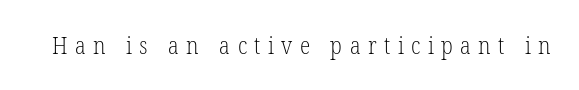
If you drew a line through each stem, it would be perfectly vertical. The letterforms sit at book weight or below. Glyph-to-glyph distance is far greater than everyday printed text. Has an underline been added? It has not.
